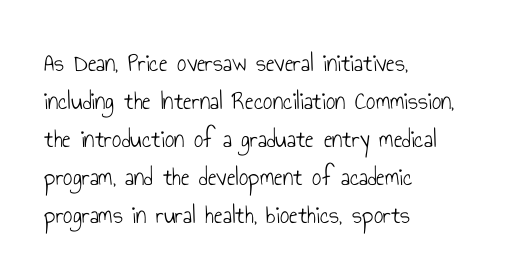
Q: Is the text bold? A: No.
Q: Is the text italic (slanted)? A: No, it is upright.
Q: Is the text underlined? A: No.
Q: How is the paragraph aligned? A: Left-aligned.
Q: Is the spacing between letters normal or unusually wide? A: Normal.
Q: Is the spacing between lines tight, normal or loose? A: Normal.
